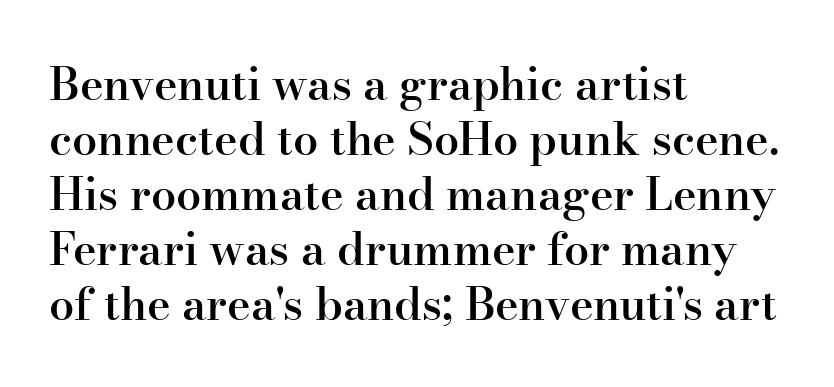
The image shows 45 px semibold serif type, upright; set left-aligned, line spacing 1.22x, normal letter spacing, not underlined; high stroke contrast and a small x-height.
